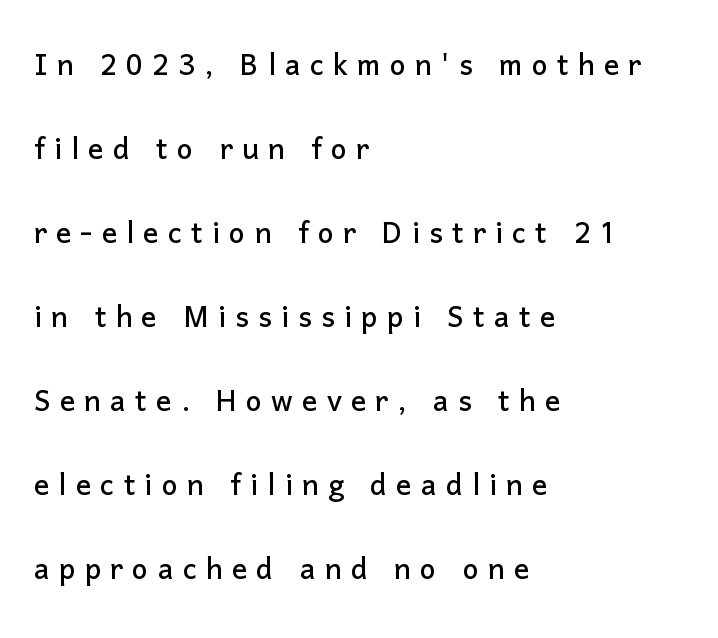
Q: Is the text italic (slanted)? A: No, it is upright.
Q: Is the typeface a serif or a sans-serif typeface? A: Sans-serif.
Q: Is the text underlined? A: No.
Q: How is the paragraph aligned? A: Left-aligned.
Q: Is the spacing between letters normal or unusually wide? A: Unusually wide.
Q: Is the spacing between lines tight, normal or loose? A: Loose.
Q: Width (condensed, normal, or wide)? A: Normal.
Q: Stroke contrast? A: Low.
Q: x-height? A: Medium.
Q: Monospaced? A: No.
